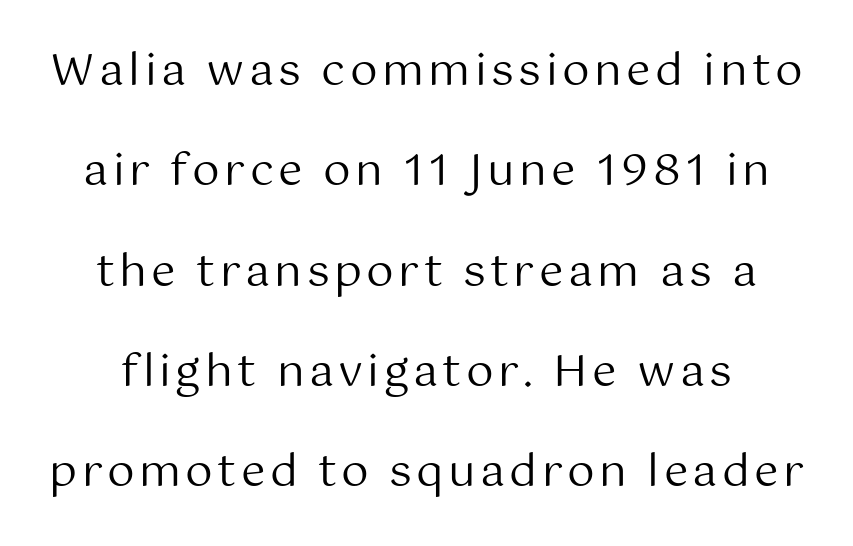
The image shows 44 px regular-weight sans-serif type, upright; set centered, loose line spacing (2.28x), not underlined; medium stroke contrast and a medium x-height.
